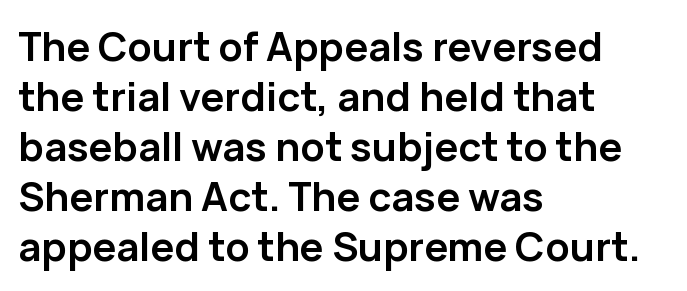
{"serif": "no", "italic": "no", "bold": "yes", "weight": "semibold", "width": "normal", "stroke_contrast": "low", "x_height": "medium", "monospaced": "no", "underline": "no", "align": "left", "line_spacing": "normal", "line_spacing_ratio": 1.25, "letter_spacing": "normal", "letter_spacing_em": 0.0, "glyph_px": 40}
